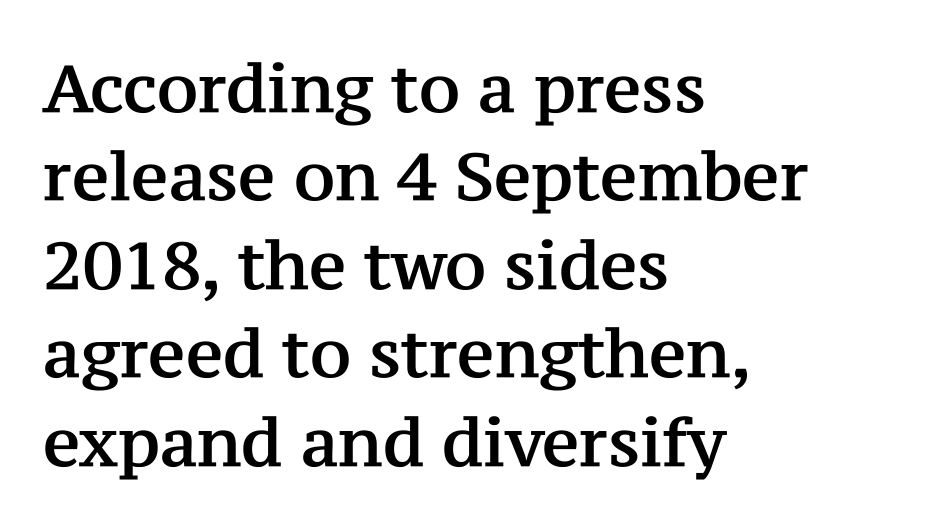
{"serif": "yes", "italic": "no", "width": "normal", "stroke_contrast": "medium", "x_height": "medium", "monospaced": "no", "underline": "no", "align": "left", "line_spacing": "normal", "line_spacing_ratio": 1.34, "letter_spacing": "normal", "letter_spacing_em": 0.0, "glyph_px": 66}
